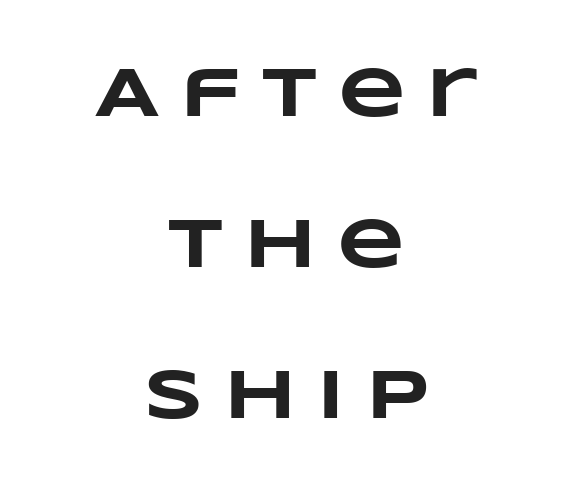
{"bold": "yes", "weight": "heavy", "width": "wide", "stroke_contrast": "low", "x_height": "large", "monospaced": "no", "underline": "no", "align": "center", "line_spacing": "loose", "line_spacing_ratio": 2.16, "letter_spacing": "wide", "letter_spacing_em": 0.3, "glyph_px": 70}
